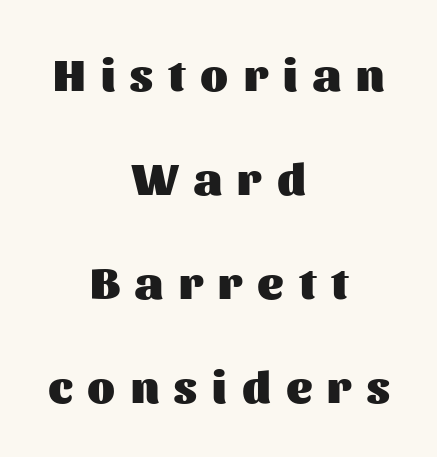
{"serif": "no", "italic": "no", "bold": "yes", "weight": "heavy", "width": "normal", "stroke_contrast": "medium", "x_height": "medium", "monospaced": "no", "underline": "no", "align": "center", "line_spacing": "loose", "line_spacing_ratio": 2.31, "letter_spacing": "wide", "letter_spacing_em": 0.34, "glyph_px": 45}
